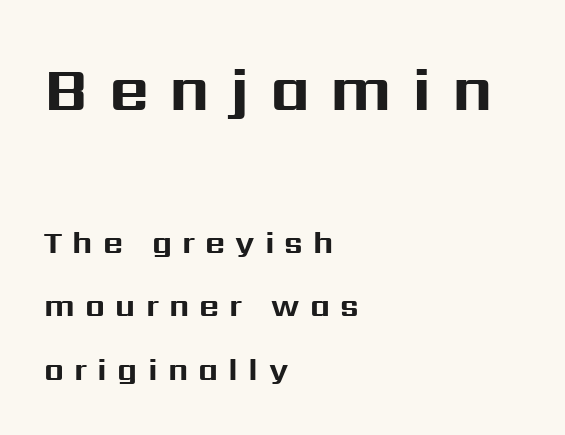
The image shows 62 px bold sans-serif type, upright; set left-aligned, loose line spacing (2.04x), unusually wide letter spacing (+0.33 em), not underlined; the first (top) block is 2.0x larger; medium stroke contrast and a medium x-height.
